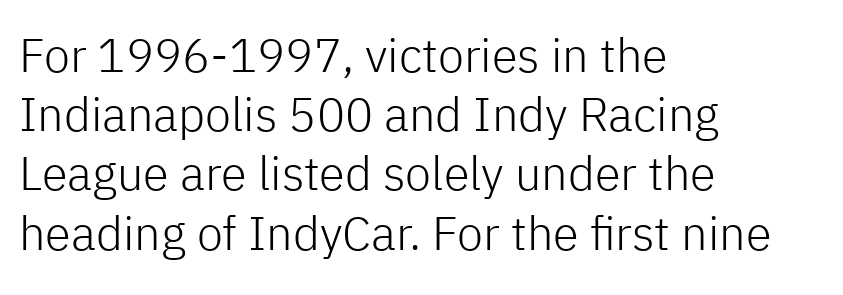
Q: Is the text bold? A: No.
Q: Is the text italic (slanted)? A: No, it is upright.
Q: Is the typeface a serif or a sans-serif typeface? A: Sans-serif.
Q: Is the text underlined? A: No.
Q: How is the paragraph aligned? A: Left-aligned.
Q: Is the spacing between letters normal or unusually wide? A: Normal.
Q: Is the spacing between lines tight, normal or loose? A: Normal.
Q: Width (condensed, normal, or wide)? A: Normal.
Q: Stroke contrast? A: Low.
Q: x-height? A: Medium.
Q: Monospaced? A: No.
